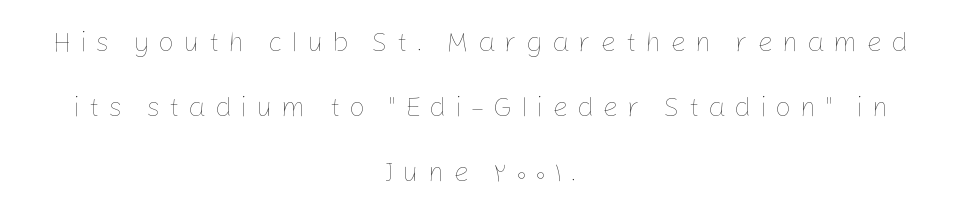
The image shows 28 px thin type, upright; set centered, loose line spacing (2.33x), unusually wide letter spacing (+0.31 em), not underlined; low stroke contrast and a medium x-height.
